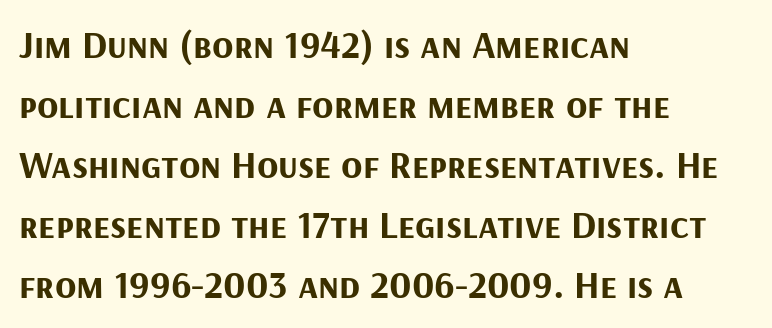
{"serif": "no", "italic": "no", "bold": "yes", "weight": "bold", "width": "normal", "stroke_contrast": "medium", "x_height": "medium", "monospaced": "no", "underline": "no", "align": "left", "line_spacing": "normal", "line_spacing_ratio": 1.54, "letter_spacing": "normal", "letter_spacing_em": 0.0, "glyph_px": 39}
